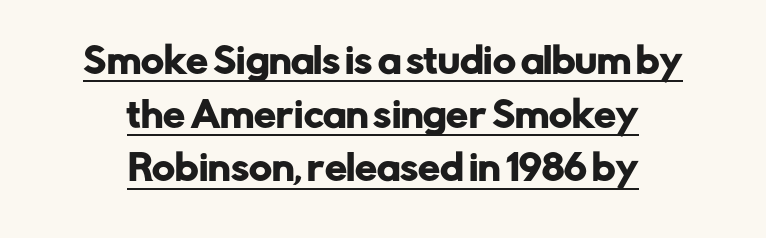
Q: Is the text italic (slanted)? A: No, it is upright.
Q: Is the typeface a serif or a sans-serif typeface? A: Sans-serif.
Q: Is the text underlined? A: Yes.
Q: How is the paragraph aligned? A: Centered.
Q: Is the spacing between letters normal or unusually wide? A: Normal.
Q: Is the spacing between lines tight, normal or loose? A: Normal.
Q: Width (condensed, normal, or wide)? A: Normal.
Q: Stroke contrast? A: Low.
Q: x-height? A: Medium.
Q: Monospaced? A: No.
